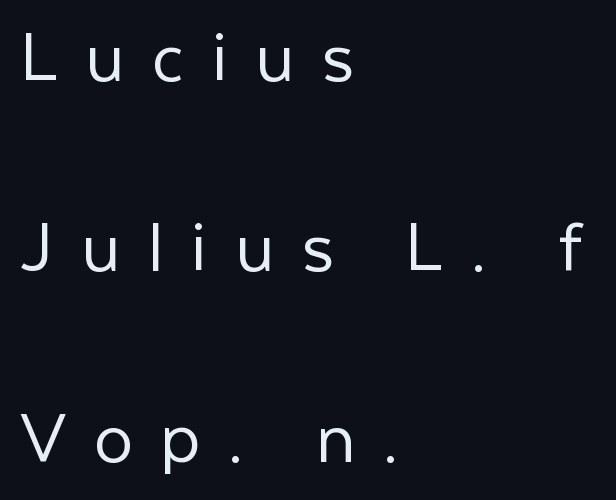
{"serif": "no", "italic": "no", "bold": "no", "weight": "light", "width": "normal", "stroke_contrast": "low", "x_height": "medium", "monospaced": "no", "underline": "no", "align": "left", "line_spacing": "loose", "line_spacing_ratio": 2.44, "letter_spacing": "wide", "letter_spacing_em": 0.35, "glyph_px": 78}
